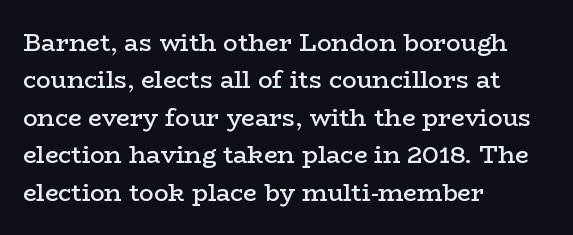
Q: Is the text bold? A: Semi-bold.
Q: Is the text italic (slanted)? A: No, it is upright.
Q: Is the text underlined? A: No.
Q: How is the paragraph aligned? A: Left-aligned.
Q: Is the spacing between letters normal or unusually wide? A: Normal.
Q: Is the spacing between lines tight, normal or loose? A: Normal.
